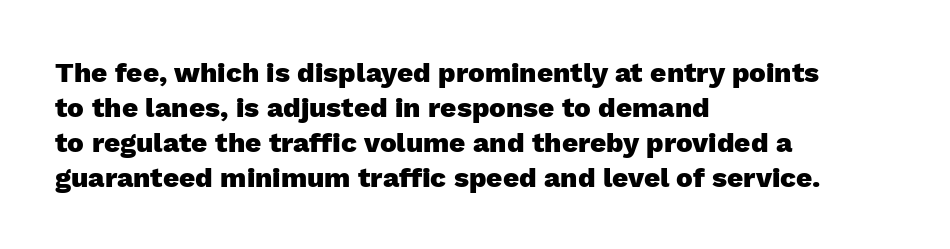
The strip under each line holds only bare page. These lines are rendered in a variable-pitch font. The gaps between neighbouring characters are ordinary and unremarkable. Notice how thick the strokes are: this is what a full bold looks like.
